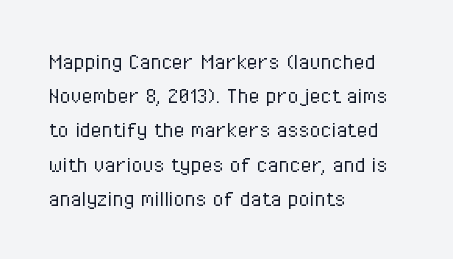
The image shows 25 px text type, upright; set left-aligned, normal line spacing (1.37x), normal letter spacing, not underlined.
